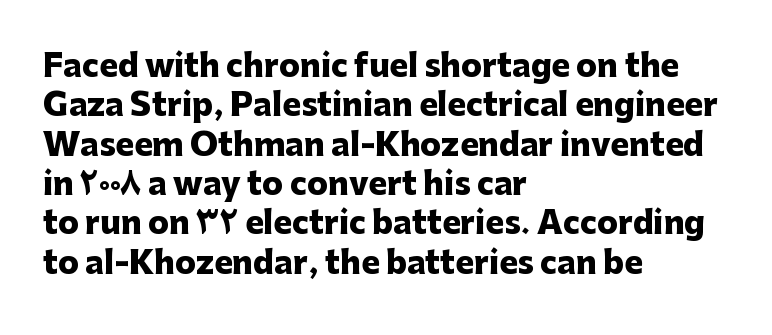
Q: Is the text bold? A: Yes.
Q: Is the text italic (slanted)? A: No, it is upright.
Q: Is the typeface a serif or a sans-serif typeface? A: Sans-serif.
Q: Is the text underlined? A: No.
Q: How is the paragraph aligned? A: Left-aligned.
Q: Is the spacing between letters normal or unusually wide? A: Normal.
Q: Is the spacing between lines tight, normal or loose? A: Normal.
Q: Width (condensed, normal, or wide)? A: Normal.
Q: Stroke contrast? A: Low.
Q: x-height? A: Medium.
Q: Monospaced? A: No.
